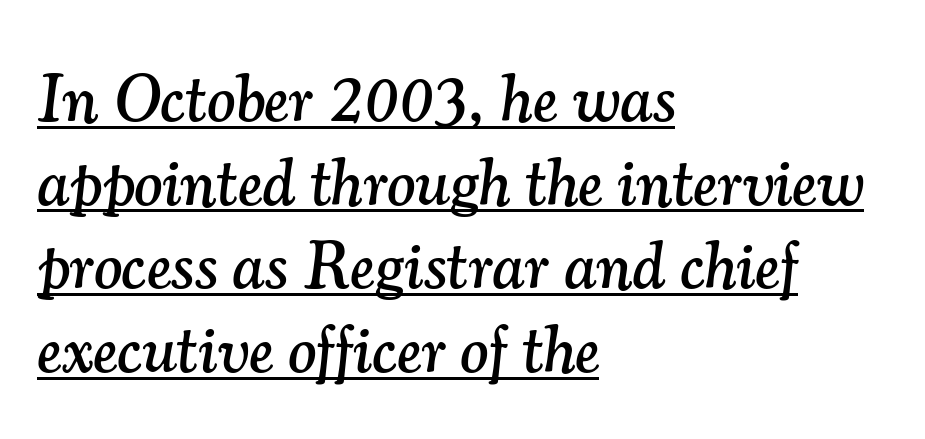
Q: Is the text italic (slanted)? A: Yes, it leans right by about 7 degrees.
Q: Is the typeface a serif or a sans-serif typeface? A: Serif.
Q: Is the text underlined? A: Yes.
Q: How is the paragraph aligned? A: Left-aligned.
Q: Is the spacing between letters normal or unusually wide? A: Normal.
Q: Is the spacing between lines tight, normal or loose? A: Normal.
Q: Width (condensed, normal, or wide)? A: Normal.
Q: Stroke contrast? A: Medium.
Q: x-height? A: Small.
Q: Monospaced? A: No.
